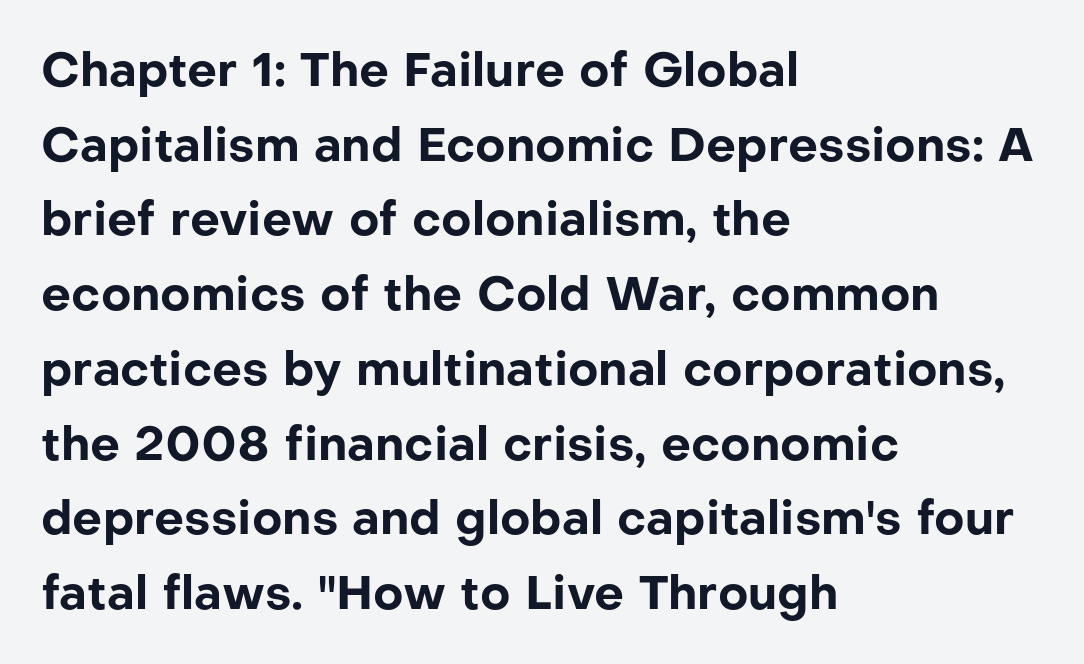
The passage shown is emphatically bold. This sample uses a sans-serif face. Notice how the stems are strictly vertical — no italics here. Line starts are locked; line ends wander. The horizontal fit of the characters is conventional and even. Line spacing here is normal.
